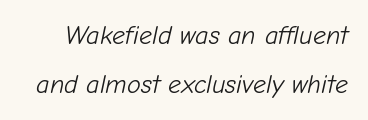
{"italic": "yes", "lean": "right", "slant_degrees": 12, "bold": "no", "underline": "no", "line_spacing_ratio": 1.88, "letter_spacing": "normal", "letter_spacing_em": 0.0, "glyph_px": 26}
